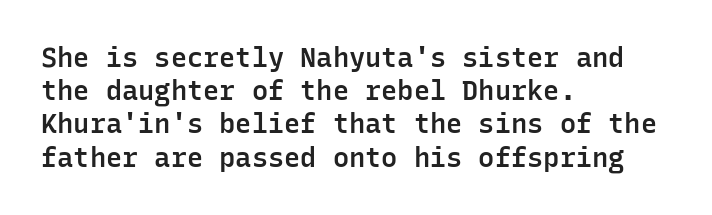
{"italic": "no", "bold": "semi", "underline": "no", "align": "left", "line_spacing_ratio": 1.23, "letter_spacing": "normal", "letter_spacing_em": 0.0, "glyph_px": 27}
